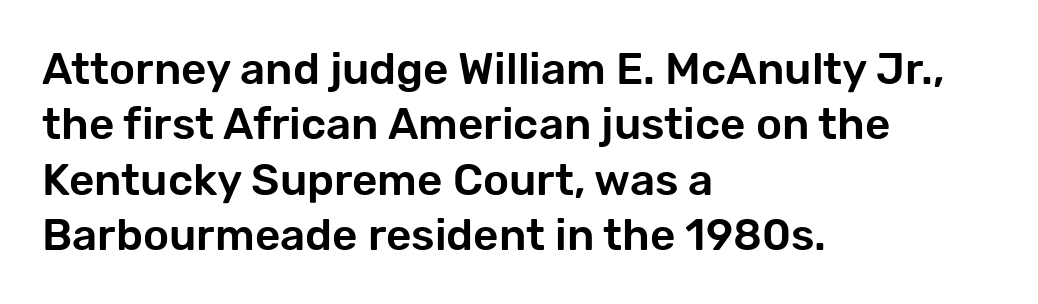
Q: Is the text italic (slanted)? A: No, it is upright.
Q: Is the typeface a serif or a sans-serif typeface? A: Sans-serif.
Q: Is the text underlined? A: No.
Q: How is the paragraph aligned? A: Left-aligned.
Q: Is the spacing between letters normal or unusually wide? A: Normal.
Q: Is the spacing between lines tight, normal or loose? A: Normal.
Q: Width (condensed, normal, or wide)? A: Normal.
Q: Stroke contrast? A: Low.
Q: x-height? A: Medium.
Q: Monospaced? A: No.
